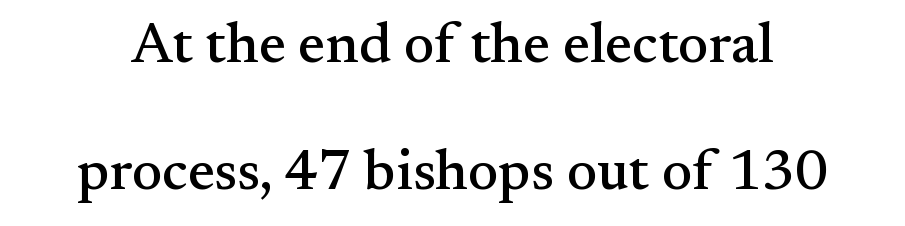
The lettering holds an erect, upright posture throughout. The baseline area is clear. Letterform terminals end in serifs throughout the passage. Character widths vary here, with narrow letters taking less room than wide ones. Leading is clearly above the norm, producing a sparse column.
